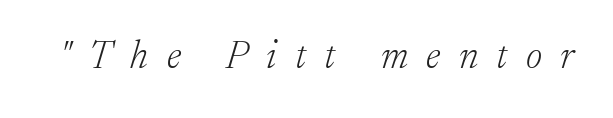
Q: Is the text bold? A: No.
Q: Is the text italic (slanted)? A: Yes, it leans right by about 17 degrees.
Q: Is the typeface a serif or a sans-serif typeface? A: Serif.
Q: Is the text underlined? A: No.
Q: Is the spacing between letters normal or unusually wide? A: Unusually wide.
Q: Width (condensed, normal, or wide)? A: Normal.
Q: Stroke contrast? A: Low.
Q: x-height? A: Medium.
Q: Monospaced? A: No.
